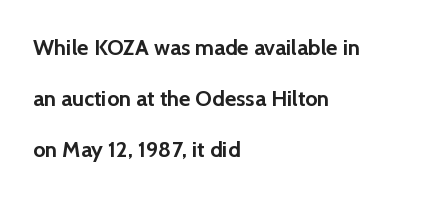
{"italic": "no", "bold": "yes", "underline": "no", "align": "left", "line_spacing": "loose", "line_spacing_ratio": 2.32, "letter_spacing": "normal", "letter_spacing_em": 0.0, "glyph_px": 22}
